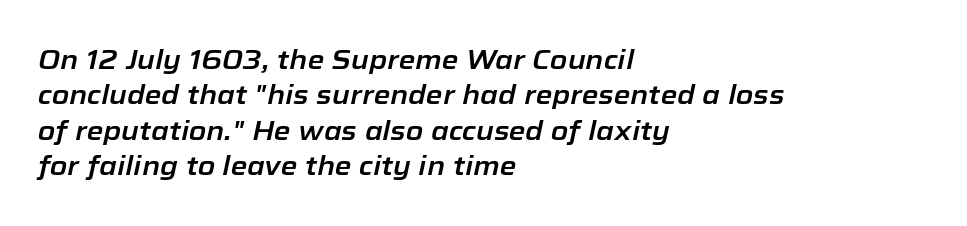
Q: Is the text italic (slanted)? A: Yes, it leans right by about 12 degrees.
Q: Is the text underlined? A: No.
Q: How is the paragraph aligned? A: Left-aligned.
Q: Is the spacing between letters normal or unusually wide? A: Normal.
Q: Is the spacing between lines tight, normal or loose? A: Normal.
